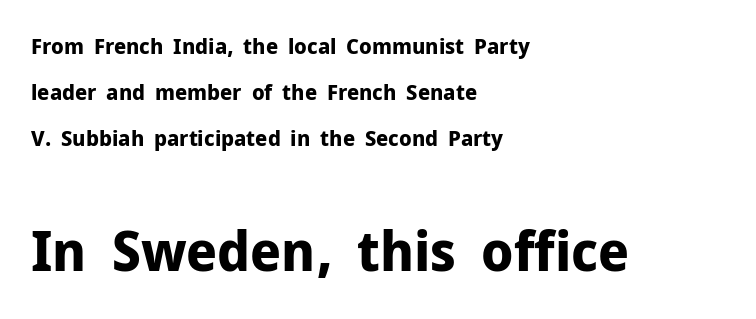
{"serif": "no", "italic": "no", "bold": "yes", "weight": "bold", "width": "normal", "stroke_contrast": "low", "x_height": "medium", "monospaced": "no", "underline": "no", "align": "left", "line_spacing": "loose", "line_spacing_ratio": 2.09, "letter_spacing": "normal", "letter_spacing_em": 0.0, "larger_block": "second", "size_ratio": 2.55, "glyph_px": 56}
